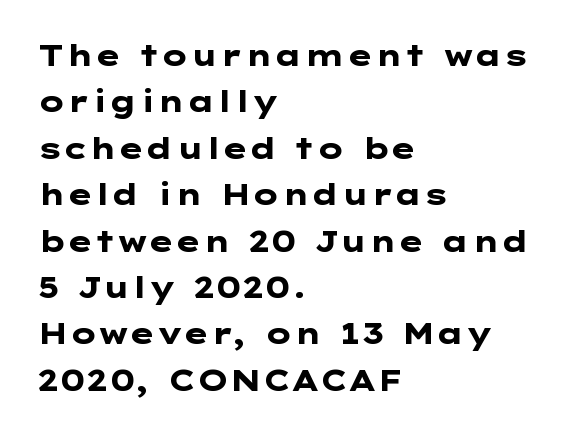
The space beneath each line is pristine and unruled. A dark, heavy texture on the line: the type is bold. Regarding leading, the lines here are spaced in the standard way. Ascenders rise straight up at ninety degrees.
